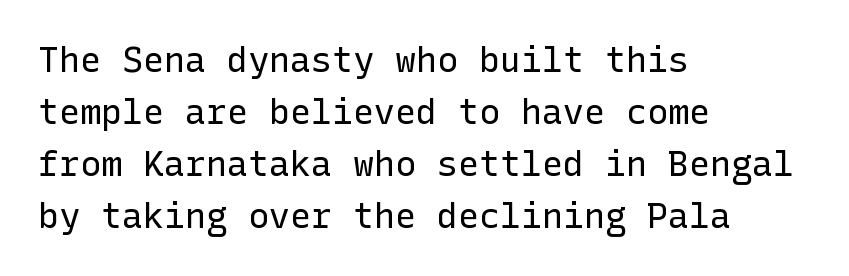
The image shows 35 px regular-weight sans-serif type, upright; set left-aligned, normal line spacing (1.49x), normal letter spacing, not underlined; low stroke contrast and a medium x-height.
